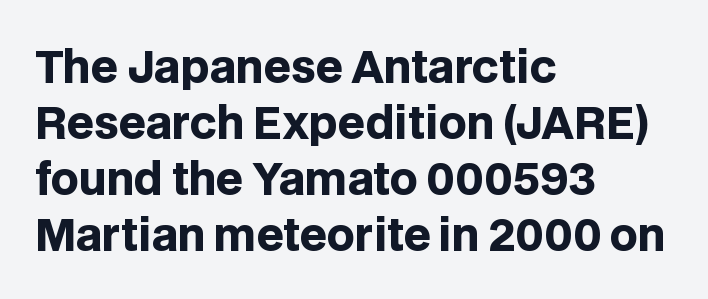
{"serif": "no", "italic": "no", "bold": "yes", "weight": "heavy", "width": "normal", "stroke_contrast": "low", "x_height": "large", "monospaced": "no", "underline": "no", "align": "left", "line_spacing": "normal", "line_spacing_ratio": 1.3, "letter_spacing": "normal", "letter_spacing_em": 0.0, "glyph_px": 43}
